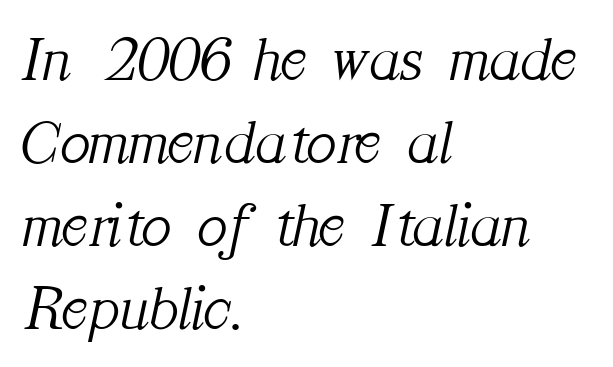
Q: Is the text bold? A: No.
Q: Is the text italic (slanted)? A: Yes, it leans right by about 12 degrees.
Q: Is the typeface a serif or a sans-serif typeface? A: Serif.
Q: Is the text underlined? A: No.
Q: How is the paragraph aligned? A: Left-aligned.
Q: Is the spacing between letters normal or unusually wide? A: Normal.
Q: Is the spacing between lines tight, normal or loose? A: Normal.
Q: Width (condensed, normal, or wide)? A: Normal.
Q: Stroke contrast? A: Medium.
Q: x-height? A: Medium.
Q: Monospaced? A: No.
